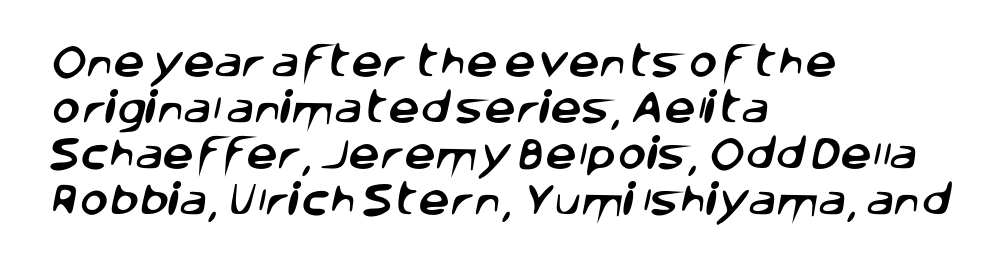
The image shows 35 px sans-serif type; set left-aligned, normal line spacing (1.31x), normal letter spacing, not underlined; low stroke contrast and a large x-height.
